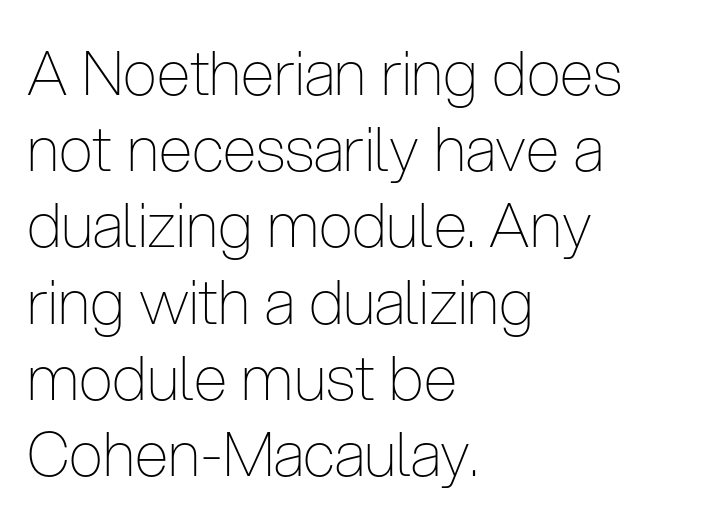
This sample uses plain, unmodified letter spacing. No letter is thick-stroked: the sample isn't bold. The lines are quadded left. Upright lettering throughout. Each letter's strokes conclude bluntly, with no projecting serifs. The leading is moderate, giving the passage an even texture.
